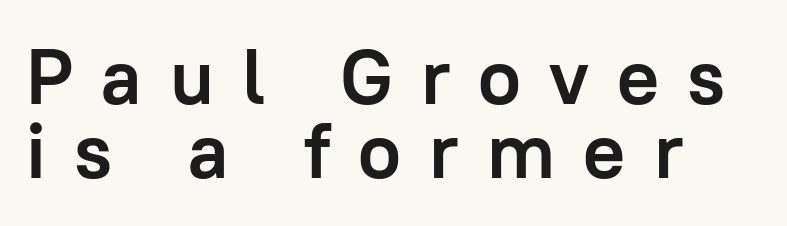
{"serif": "no", "italic": "no", "bold": "yes", "weight": "semibold", "width": "normal", "stroke_contrast": "low", "x_height": "medium", "monospaced": "no", "underline": "no", "align": "left", "line_spacing": "tight", "line_spacing_ratio": 0.95, "letter_spacing": "wide", "letter_spacing_em": 0.36, "glyph_px": 78}
